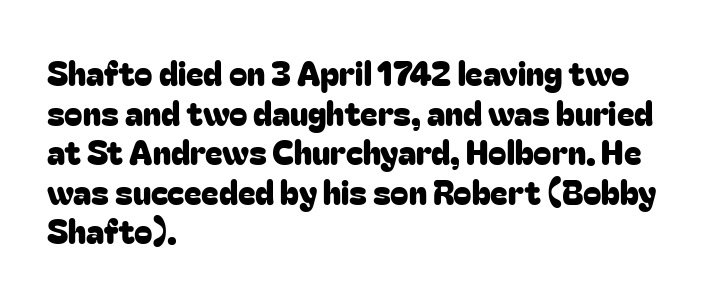
Examine the stroke ends and you'll find no serifs. Is the letter spacing exaggerated? No — it looks like the ordinary default. These lines stack with their left ends in a neat column. Nope, not italic — everything's standing straight. Underlining? Definitely not there.
